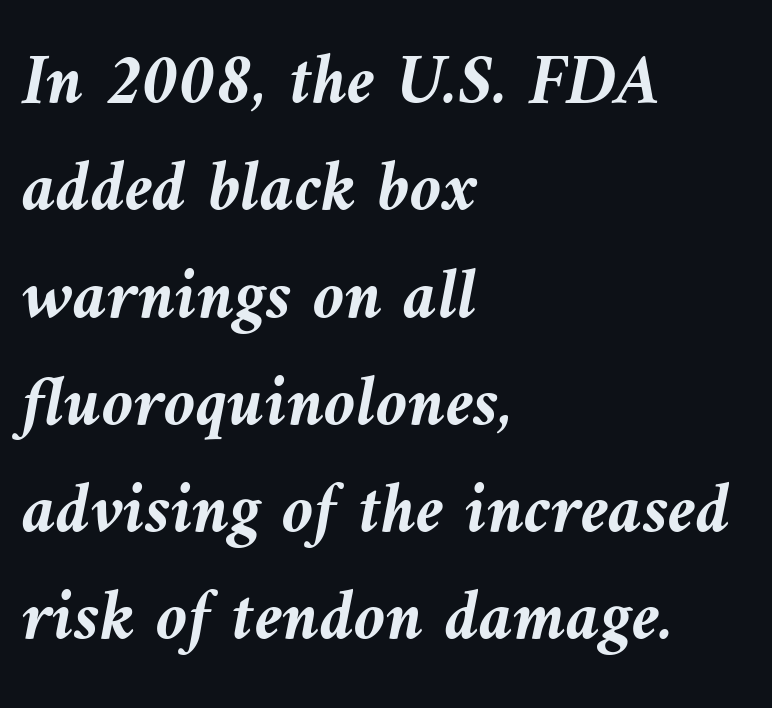
The image shows 72 px semibold type, italic (leaning left); set left-aligned, normal line spacing (1.49x), normal letter spacing, not underlined; medium stroke contrast and a medium x-height.
